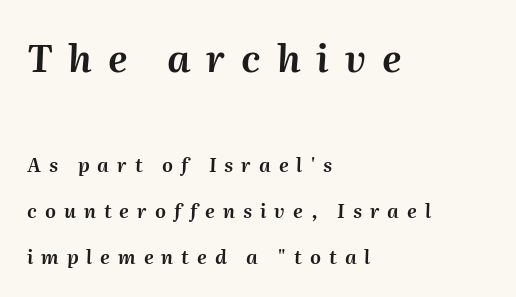
{"italic": "yes", "lean": "right", "slant_degrees": 2, "width": "normal", "stroke_contrast": "medium", "x_height": "medium", "monospaced": "no", "underline": "no", "align": "left", "line_spacing": "loose", "line_spacing_ratio": 2.41, "letter_spacing": "wide", "letter_spacing_em": 0.42, "larger_block": "first", "size_ratio": 2.0, "glyph_px": 38}
